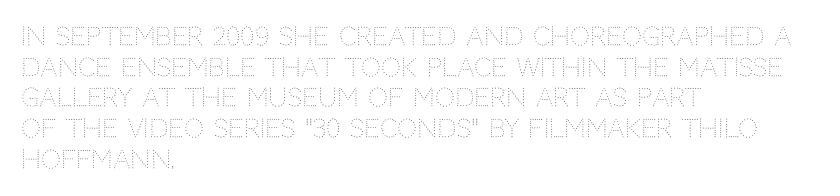
{"italic": "no", "bold": "no", "underline": "no", "align": "left", "line_spacing_ratio": 1.23, "letter_spacing": "normal", "letter_spacing_em": 0.0, "glyph_px": 25}
